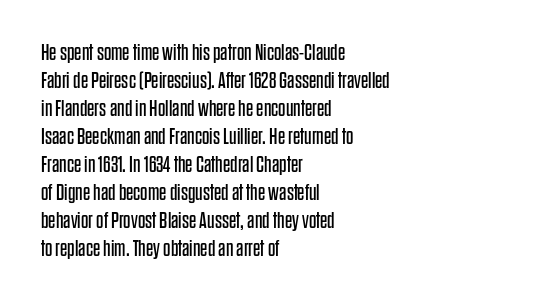
Q: Is the text bold? A: No.
Q: Is the text italic (slanted)? A: No, it is upright.
Q: Is the text underlined? A: No.
Q: How is the paragraph aligned? A: Left-aligned.
Q: Is the spacing between letters normal or unusually wide? A: Normal.
